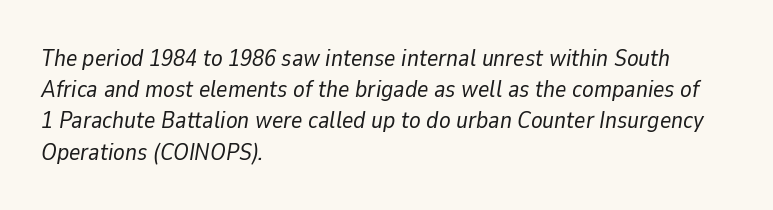
{"italic": "yes", "lean": "right", "slant_degrees": 9, "bold": "no", "underline": "no", "align": "left", "line_spacing": "normal", "line_spacing_ratio": 1.3, "letter_spacing": "normal", "letter_spacing_em": 0.0, "glyph_px": 24}
